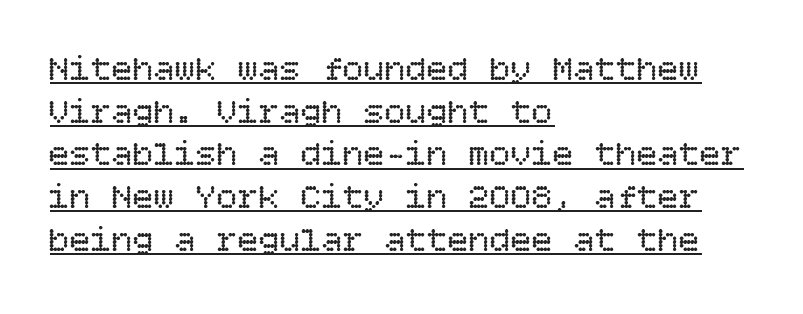
Does the copy run flush right? No — it runs flush left. Inter-character spacing is left at the font's built-in metrics. Weight: in the light-to-regular range. Check the space under the baseline: a stroke is drawn there.
